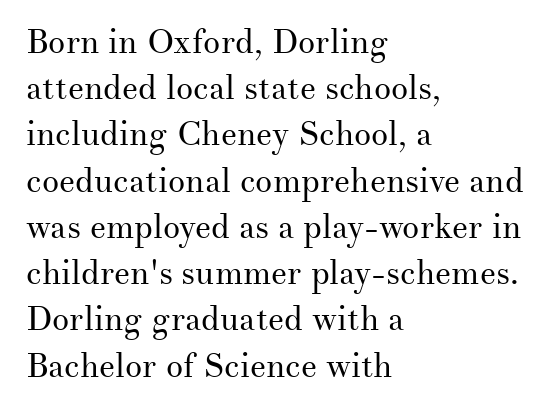
Q: Is the text bold? A: No.
Q: Is the text italic (slanted)? A: No, it is upright.
Q: Is the typeface a serif or a sans-serif typeface? A: Serif.
Q: Is the text underlined? A: No.
Q: How is the paragraph aligned? A: Left-aligned.
Q: Is the spacing between letters normal or unusually wide? A: Normal.
Q: Is the spacing between lines tight, normal or loose? A: Normal.
Q: Width (condensed, normal, or wide)? A: Normal.
Q: Stroke contrast? A: Medium.
Q: x-height? A: Small.
Q: Monospaced? A: No.
